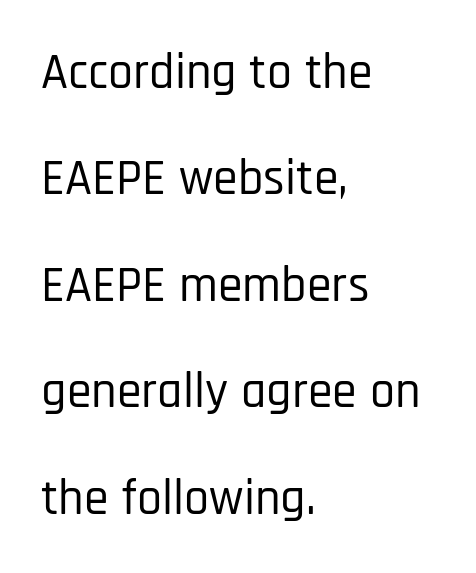
One-word summary of the alignment: left. The passage shown is typed in a proportional face where columns would drift. Check under the words: just untouched page. If you drew a line through each stem, it would be perfectly vertical.
